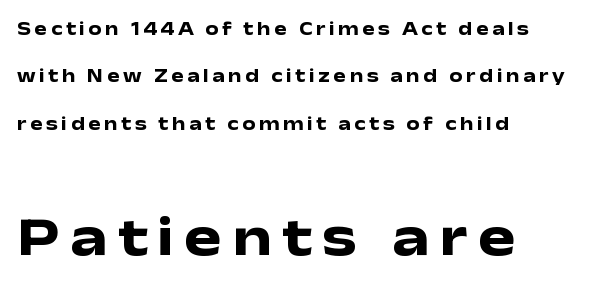
The image shows 56 px heavy, wide sans-serif type, upright; set left-aligned, loose line spacing (2.5x), not underlined; the second (bottom) block is 2.95x larger; low stroke contrast and a medium x-height.
